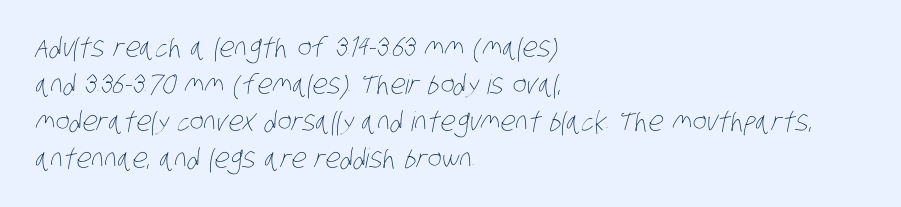
Q: Is the text bold? A: No.
Q: Is the text underlined? A: No.
Q: How is the paragraph aligned? A: Left-aligned.
Q: Is the spacing between letters normal or unusually wide? A: Normal.
Q: Is the spacing between lines tight, normal or loose? A: Normal.
